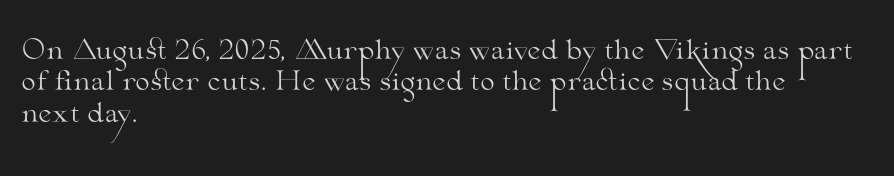
{"italic": "no", "bold": "no", "underline": "no", "align": "left", "line_spacing_ratio": 1.21, "letter_spacing": "normal", "letter_spacing_em": 0.0, "glyph_px": 26}
